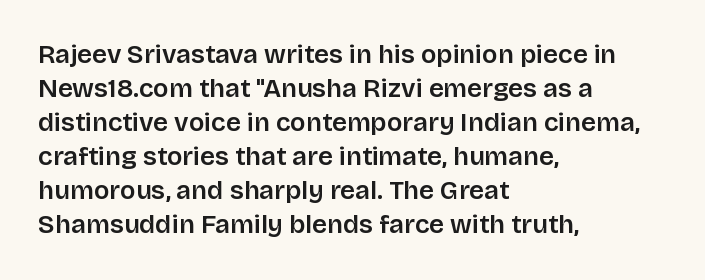
{"italic": "no", "underline": "no", "align": "left", "line_spacing": "normal", "line_spacing_ratio": 1.31, "letter_spacing": "normal", "letter_spacing_em": 0.0, "glyph_px": 26}
